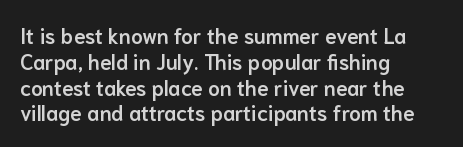
Weight: semibold (demi). Clear beneath every line of the passage. Nothing unusual about the tracking: characters are spaced as the font intends. Notice how the stems are strictly vertical — no italics here. This sample is left-justified, so line endings fall wherever the words run out.
